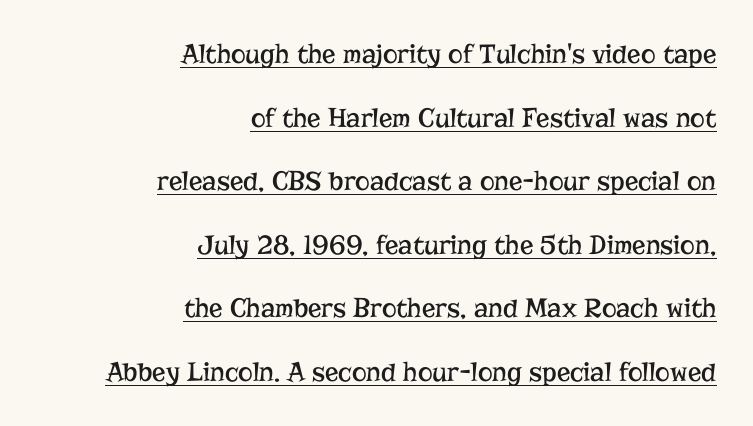
{"serif": "yes", "italic": "no", "bold": "no", "weight": "regular", "width": "normal", "stroke_contrast": "low", "x_height": "medium", "monospaced": "no", "underline": "yes", "align": "right", "line_spacing": "loose", "line_spacing_ratio": 2.27, "letter_spacing": "normal", "letter_spacing_em": 0.0, "glyph_px": 28}
